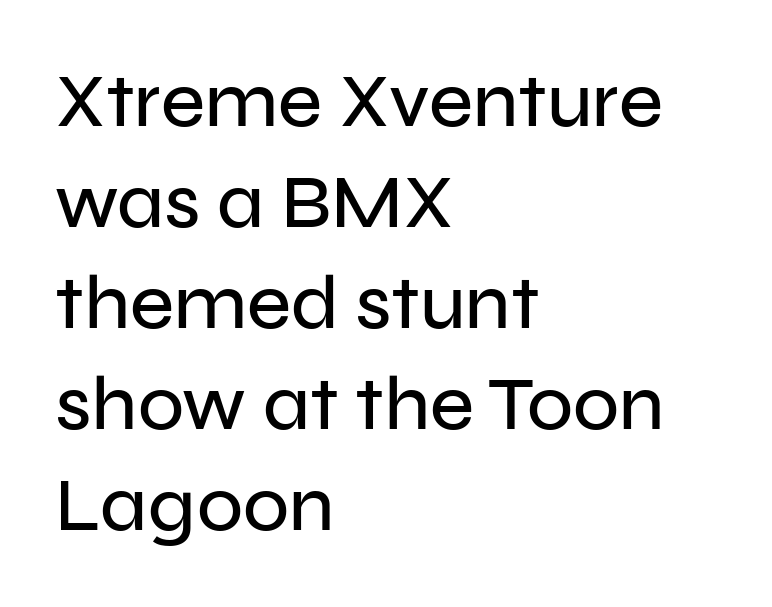
Q: Is the text italic (slanted)? A: No, it is upright.
Q: Is the typeface a serif or a sans-serif typeface? A: Sans-serif.
Q: Is the text underlined? A: No.
Q: How is the paragraph aligned? A: Left-aligned.
Q: Is the spacing between letters normal or unusually wide? A: Normal.
Q: Is the spacing between lines tight, normal or loose? A: Normal.
Q: Width (condensed, normal, or wide)? A: Normal.
Q: Stroke contrast? A: Low.
Q: x-height? A: Medium.
Q: Monospaced? A: No.
